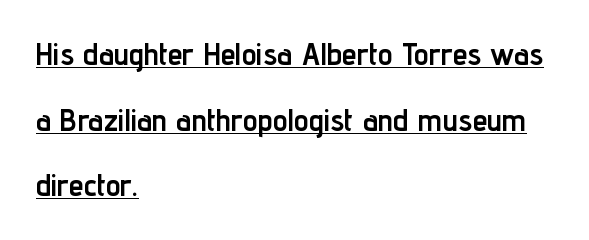
{"serif": "no", "italic": "no", "bold": "yes", "weight": "semibold", "width": "condensed", "stroke_contrast": "low", "x_height": "medium", "monospaced": "no", "underline": "yes", "align": "left", "line_spacing": "loose", "line_spacing_ratio": 2.19, "letter_spacing": "normal", "letter_spacing_em": 0.0, "glyph_px": 30}
